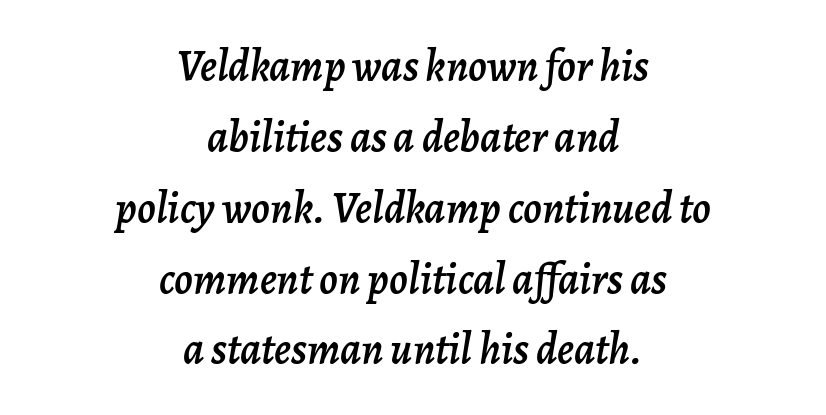
Q: Is the text italic (slanted)? A: Yes, it leans right by about 7 degrees.
Q: Is the text underlined? A: No.
Q: How is the paragraph aligned? A: Centered.
Q: Is the spacing between letters normal or unusually wide? A: Normal.
Q: Is the spacing between lines tight, normal or loose? A: Normal.
Q: Width (condensed, normal, or wide)? A: Normal.
Q: Stroke contrast? A: Low.
Q: x-height? A: Medium.
Q: Monospaced? A: No.
